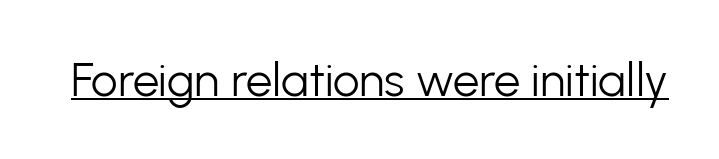
Q: Is the text bold? A: No.
Q: Is the text italic (slanted)? A: No, it is upright.
Q: Is the typeface a serif or a sans-serif typeface? A: Sans-serif.
Q: Is the text underlined? A: Yes.
Q: Is the spacing between letters normal or unusually wide? A: Normal.
Q: Width (condensed, normal, or wide)? A: Normal.
Q: Stroke contrast? A: Low.
Q: x-height? A: Medium.
Q: Monospaced? A: No.
